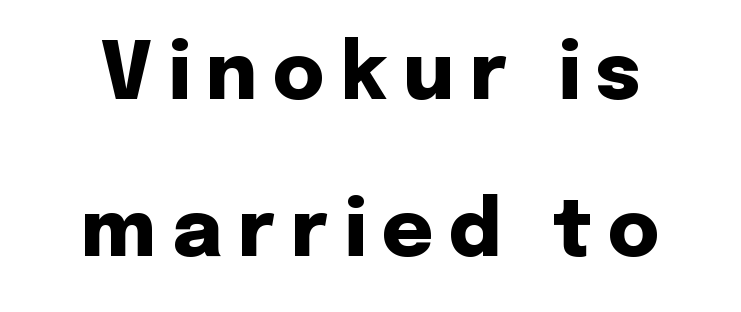
{"serif": "no", "italic": "no", "bold": "yes", "weight": "heavy", "width": "normal", "stroke_contrast": "low", "x_height": "medium", "monospaced": "no", "underline": "no", "line_spacing": "loose", "line_spacing_ratio": 1.99, "letter_spacing": "wide", "letter_spacing_em": 0.2, "glyph_px": 79}
